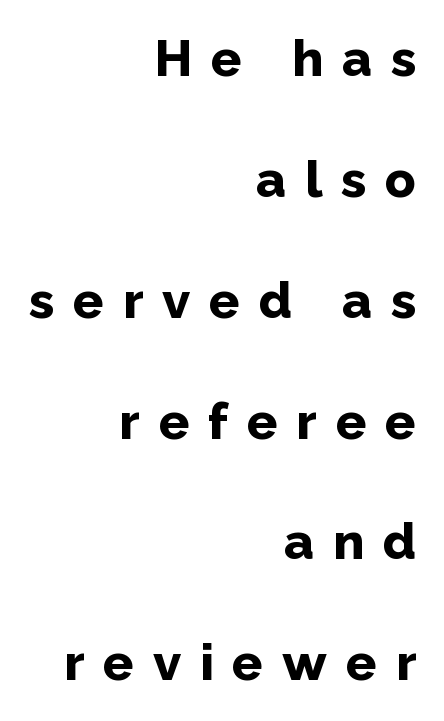
Q: Is the text bold? A: Yes.
Q: Is the text italic (slanted)? A: No, it is upright.
Q: Is the typeface a serif or a sans-serif typeface? A: Sans-serif.
Q: Is the text underlined? A: No.
Q: How is the paragraph aligned? A: Right-aligned.
Q: Is the spacing between letters normal or unusually wide? A: Unusually wide.
Q: Is the spacing between lines tight, normal or loose? A: Loose.
Q: Width (condensed, normal, or wide)? A: Normal.
Q: Stroke contrast? A: Low.
Q: x-height? A: Medium.
Q: Monospaced? A: No.
